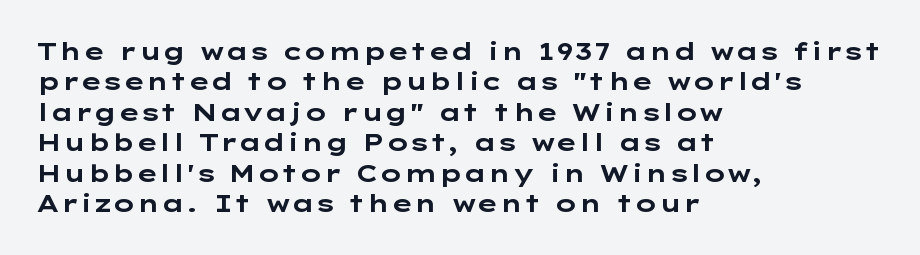
The glyphs are unaccompanied by any horizontal stroke below them. The leading is moderate, giving the passage an even texture. Left-aligned paragraph, ragged on the right. A full-strength bold gives these letters their thick strokes. This sample uses an upright cut, with every glyph sitting square on the baseline.
